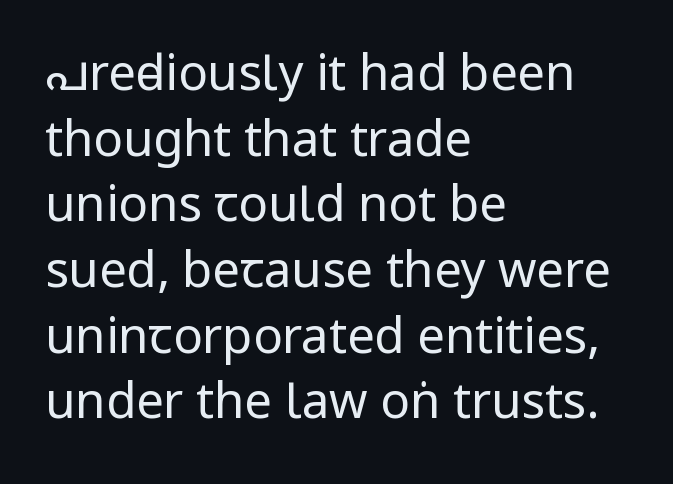
The image shows 49 px regular-weight, condensed sans-serif type, upright; set left-aligned, normal line spacing (1.34x), normal letter spacing, not underlined; low stroke contrast and a large x-height.
